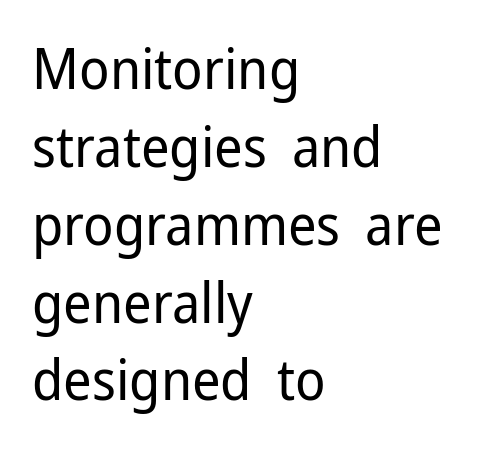
{"serif": "no", "italic": "no", "bold": "no", "weight": "regular", "width": "normal", "stroke_contrast": "low", "x_height": "medium", "monospaced": "no", "underline": "no", "align": "left", "line_spacing": "normal", "line_spacing_ratio": 1.39, "letter_spacing": "normal", "letter_spacing_em": 0.0, "glyph_px": 56}
